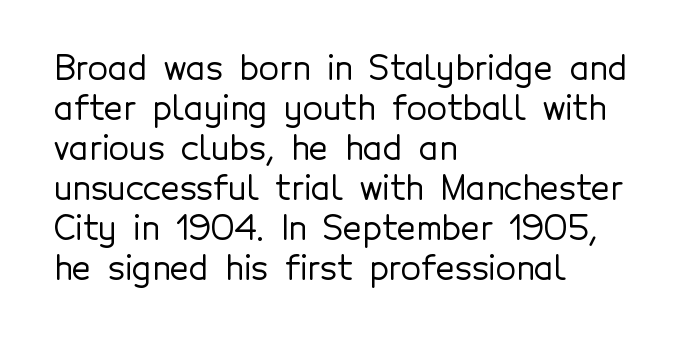
Q: Is the text italic (slanted)? A: No, it is upright.
Q: Is the typeface a serif or a sans-serif typeface? A: Sans-serif.
Q: Is the text underlined? A: No.
Q: How is the paragraph aligned? A: Left-aligned.
Q: Is the spacing between letters normal or unusually wide? A: Normal.
Q: Width (condensed, normal, or wide)? A: Normal.
Q: x-height? A: Medium.
Q: Monospaced? A: No.
